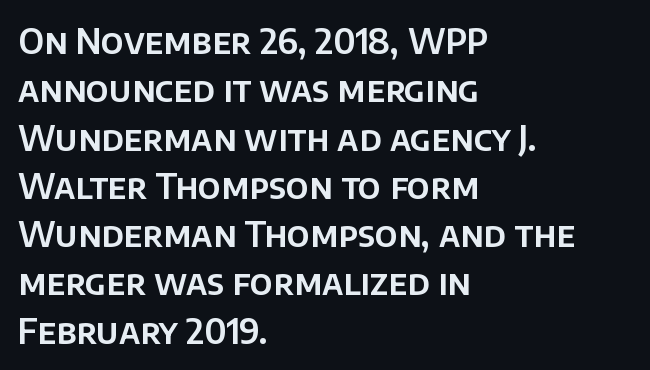
{"serif": "no", "italic": "no", "width": "normal", "stroke_contrast": "low", "x_height": "large", "monospaced": "no", "underline": "no", "align": "left", "line_spacing": "normal", "line_spacing_ratio": 1.42, "letter_spacing": "normal", "letter_spacing_em": 0.0, "glyph_px": 34}
